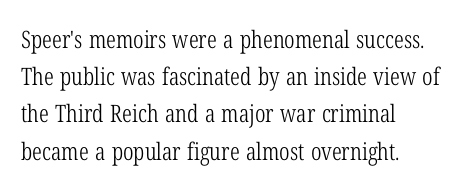
{"italic": "no", "bold": "no", "underline": "no", "align": "left", "line_spacing": "normal", "line_spacing_ratio": 1.55, "letter_spacing": "normal", "letter_spacing_em": 0.0, "glyph_px": 24}
